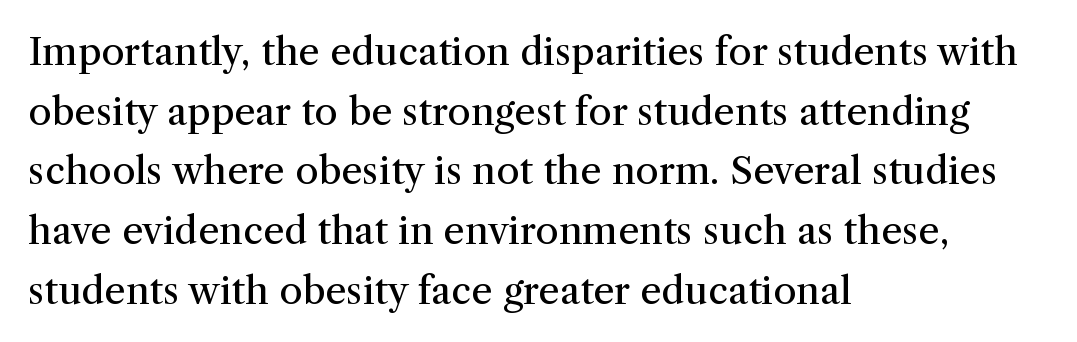
The image shows 38 px regular-weight serif type, upright; set left-aligned, normal line spacing (1.57x), normal letter spacing, not underlined; medium stroke contrast and a medium x-height.
